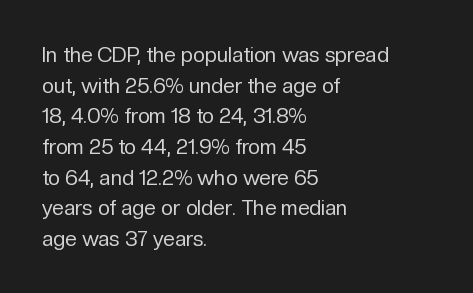
The strip under each line holds only bare page. The lines in this sample share a left origin and differ only in where they stop. The block of text has a typical density, with ordinary space between rows. A typesetter would call this zero additional tracking. Each stroke keeps to a modest, everyday thickness or less. Style check: upright.
